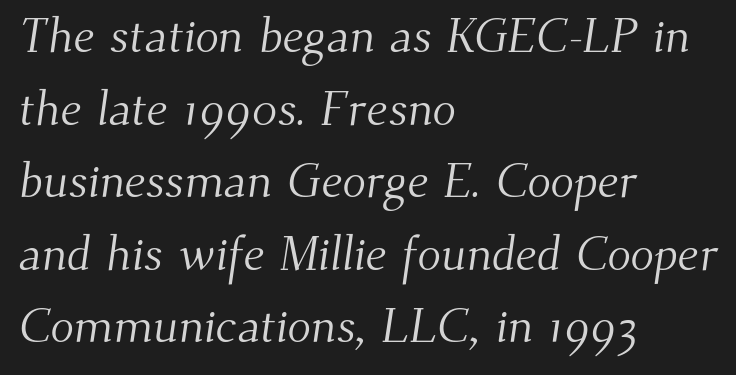
The image shows 49 px light serif type; set left-aligned, normal line spacing (1.48x), normal letter spacing, not underlined; medium stroke contrast and a small x-height.
